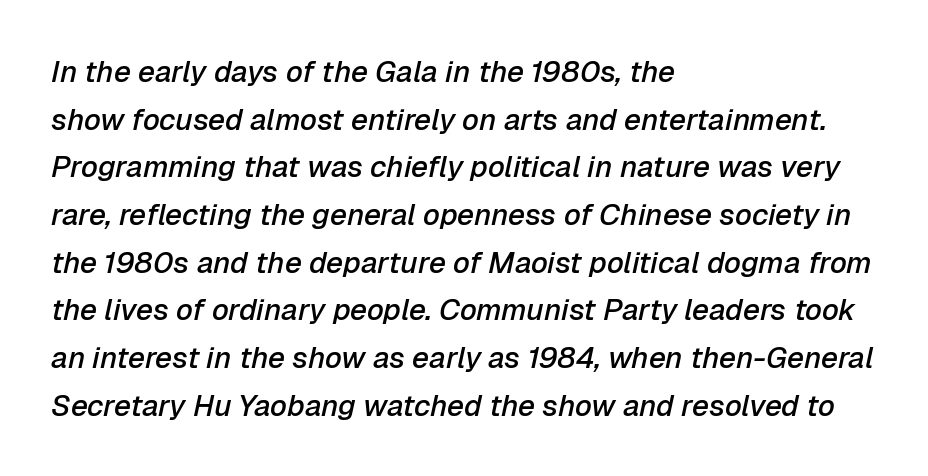
{"italic": "yes", "lean": "right", "slant_degrees": 12, "bold": "semi", "weight": "semibold", "width": "normal", "stroke_contrast": "low", "x_height": "medium", "monospaced": "no", "underline": "no", "align": "left", "line_spacing": "normal", "line_spacing_ratio": 1.59, "letter_spacing": "normal", "letter_spacing_em": 0.0, "glyph_px": 30}
